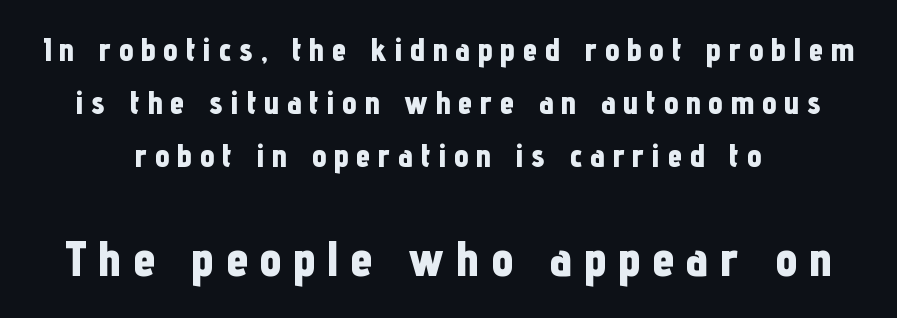
{"serif": "no", "italic": "no", "bold": "yes", "weight": "bold", "width": "condensed", "stroke_contrast": "low", "x_height": "medium", "monospaced": "no", "underline": "no", "align": "center", "line_spacing": "normal", "line_spacing_ratio": 1.6, "letter_spacing": "wide", "letter_spacing_em": 0.23, "larger_block": "second", "size_ratio": 1.52, "glyph_px": 50}
